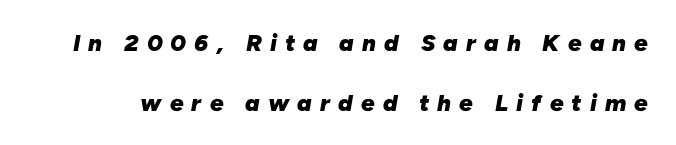
Q: Is the text bold? A: Yes.
Q: Is the text italic (slanted)? A: Yes, it leans right by about 10 degrees.
Q: Is the text underlined? A: No.
Q: Is the spacing between letters normal or unusually wide? A: Unusually wide.
Q: Is the spacing between lines tight, normal or loose? A: Loose.
